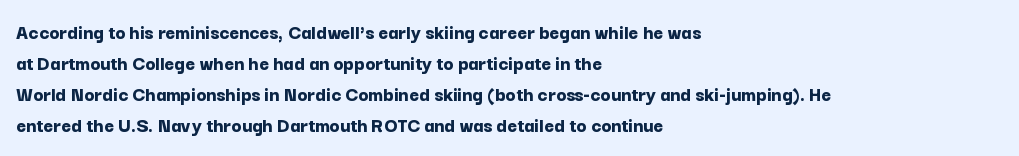
The image shows 21 px bold type, upright; set left-aligned, normal line spacing (1.48x), normal letter spacing, not underlined.
